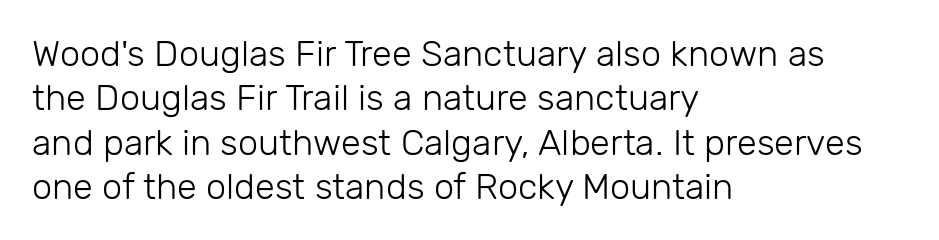
Caption: standard tracking, unaltered. The words here are not underlined. Weight class: somewhere from thin through regular. Line starts are locked; line ends wander. The glyphs in this specimen are sans serif. You could not count columns in this text — the font is proportionally spaced.
